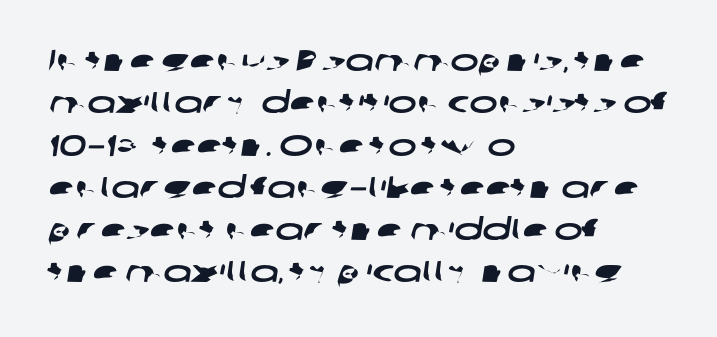
Q: Is the typeface a serif or a sans-serif typeface? A: Sans-serif.
Q: Is the text underlined? A: No.
Q: How is the paragraph aligned? A: Left-aligned.
Q: Is the spacing between letters normal or unusually wide? A: Normal.
Q: Is the spacing between lines tight, normal or loose? A: Normal.
Q: Width (condensed, normal, or wide)? A: Wide.
Q: Stroke contrast? A: Low.
Q: x-height? A: Medium.
Q: Monospaced? A: No.
